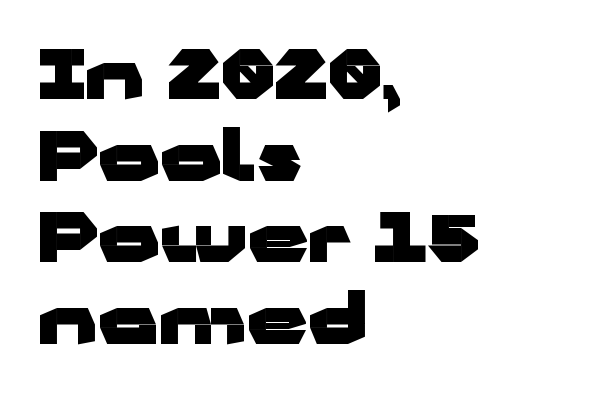
{"serif": "no", "italic": "no", "bold": "yes", "weight": "heavy", "width": "wide", "stroke_contrast": "low", "x_height": "medium", "monospaced": "no", "underline": "no", "align": "left", "line_spacing_ratio": 1.22, "letter_spacing": "normal", "letter_spacing_em": 0.0, "glyph_px": 67}
